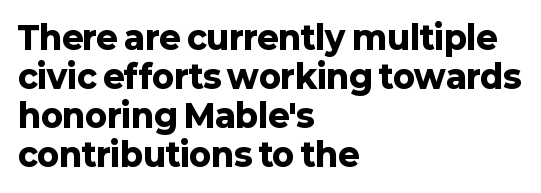
The image shows 32 px heavy sans-serif type, upright; set left-aligned, line spacing 1.22x, normal letter spacing, not underlined; low stroke contrast and a medium x-height.
